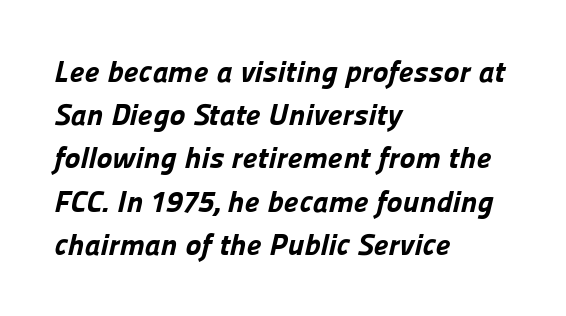
The image shows 30 px bold sans-serif type; set left-aligned, normal line spacing (1.44x), normal letter spacing, not underlined; low stroke contrast and a medium x-height.
